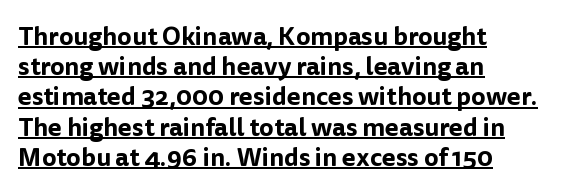
The image shows 25 px text type, upright; set left-aligned, line spacing 1.21x, normal letter spacing, underlined.
